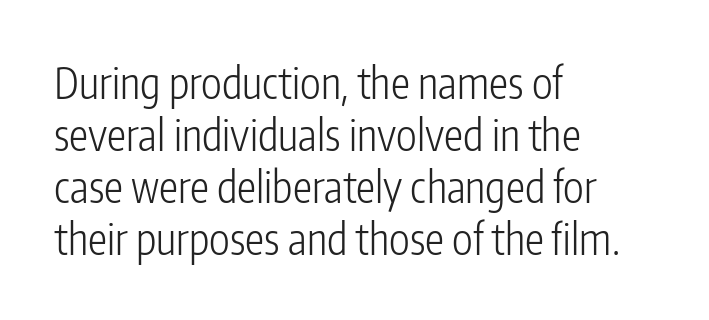
Is this a fixed-width face? No — the glyphs have proportional, varying widths. No italicization has been applied; the sample stays upright. The face used here is a sans, in the tradition of grotesques and geometrics. Does the copy run flush right? No — it runs flush left.
